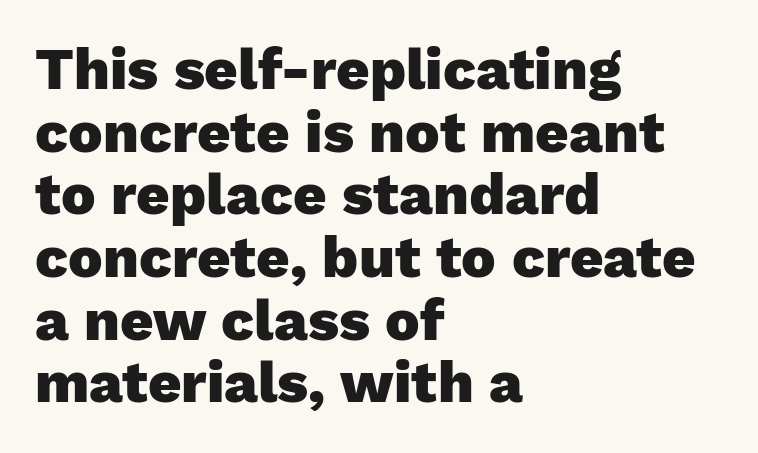
{"serif": "no", "italic": "no", "bold": "yes", "weight": "heavy", "width": "normal", "stroke_contrast": "low", "x_height": "medium", "monospaced": "no", "underline": "no", "align": "left", "line_spacing": "tight", "line_spacing_ratio": 1.08, "letter_spacing": "normal", "letter_spacing_em": 0.0, "glyph_px": 58}
